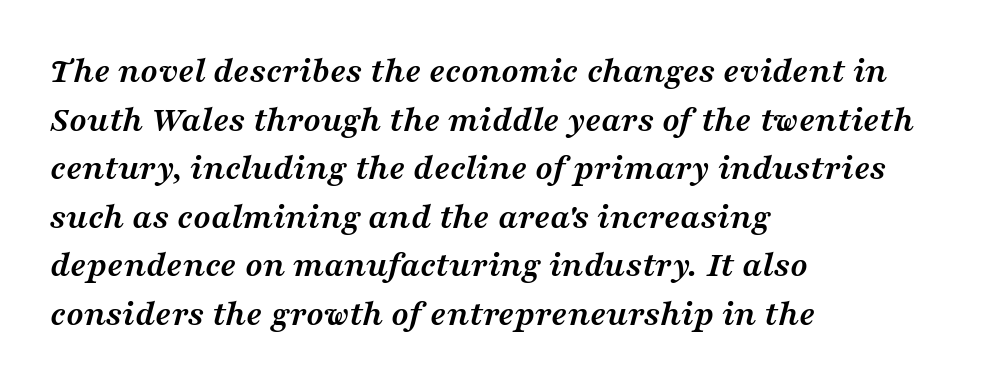
The image shows 36 px semibold, wide serif type, italic (leaning right); set left-aligned, normal line spacing (1.35x), normal letter spacing, not underlined; medium stroke contrast and a medium x-height.
